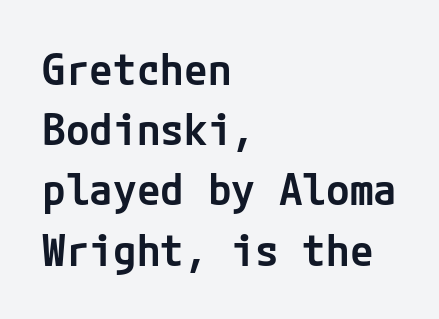
{"serif": "no", "italic": "no", "bold": "semi", "weight": "semibold", "width": "normal", "stroke_contrast": "low", "x_height": "medium", "underline": "no", "align": "left", "line_spacing": "normal", "line_spacing_ratio": 1.4, "letter_spacing": "normal", "letter_spacing_em": 0.0, "glyph_px": 43}
